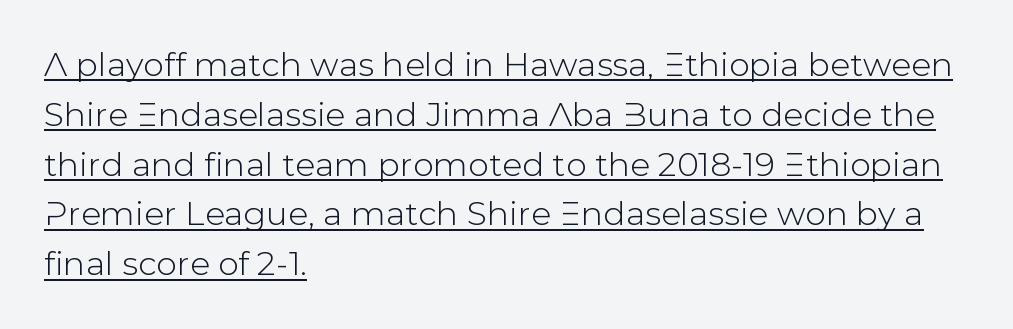
Q: Is the text italic (slanted)? A: No, it is upright.
Q: Is the typeface a serif or a sans-serif typeface? A: Sans-serif.
Q: Is the text underlined? A: Yes.
Q: How is the paragraph aligned? A: Left-aligned.
Q: Is the spacing between letters normal or unusually wide? A: Normal.
Q: Is the spacing between lines tight, normal or loose? A: Normal.
Q: Width (condensed, normal, or wide)? A: Normal.
Q: Stroke contrast? A: Low.
Q: x-height? A: Medium.
Q: Monospaced? A: No.
